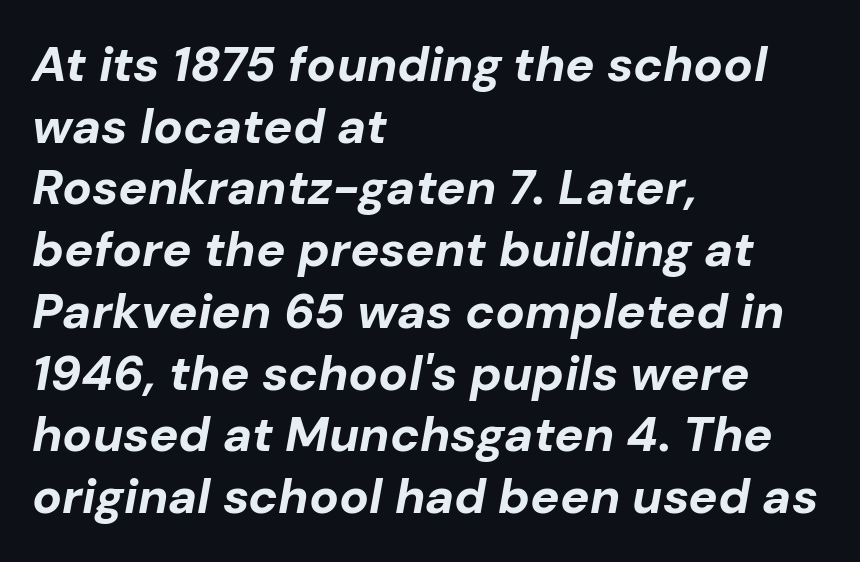
The image shows 49 px bold type, italic (leaning right); set left-aligned, normal line spacing (1.26x), normal letter spacing, not underlined; low stroke contrast and a medium x-height.
